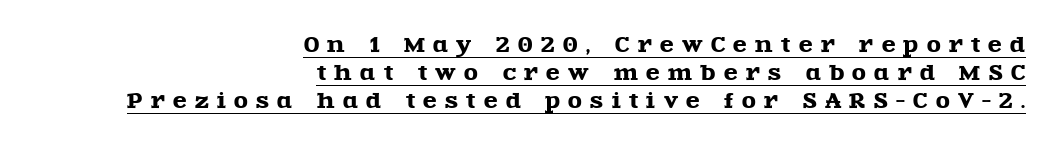
Q: Is the text italic (slanted)? A: No, it is upright.
Q: Is the text underlined? A: Yes.
Q: How is the paragraph aligned? A: Right-aligned.
Q: Is the spacing between letters normal or unusually wide? A: Unusually wide.
Q: Is the spacing between lines tight, normal or loose? A: Normal.
